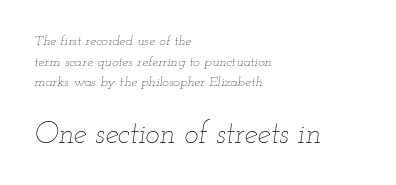
These lines were composed using italics. A normal amount of white space separates one row of letters from the next. Quick note: underline off. Each stroke keeps to a modest, everyday thickness or less.
